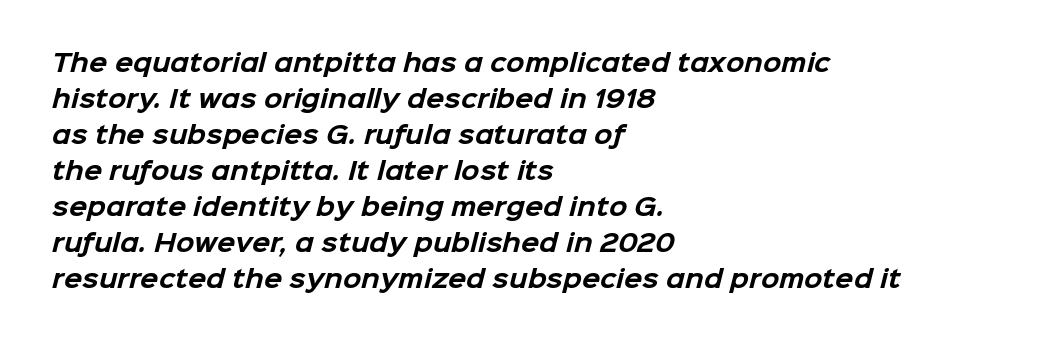
Letter spacing: default. A bare baseline throughout the passage. Each new line begins a customary step beneath the previous one. Which margin do the lines hug? The left one — the right edge is uneven.
